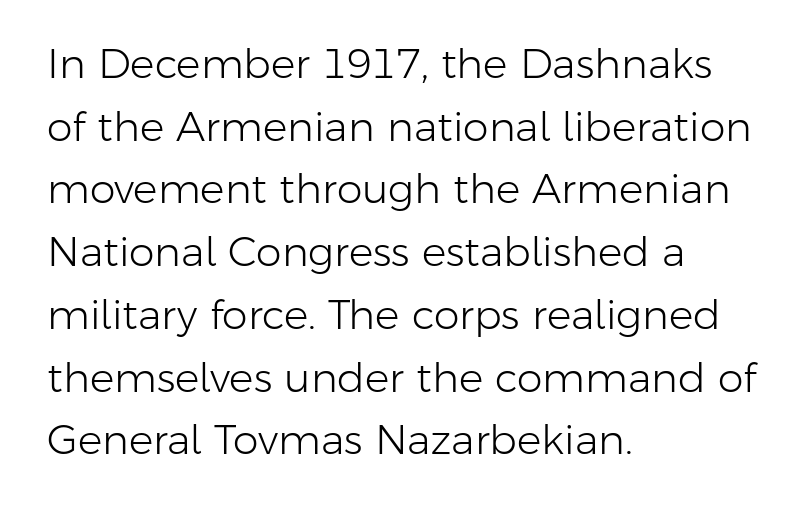
The image shows 41 px light sans-serif type, upright; set left-aligned, normal line spacing (1.53x), normal letter spacing, not underlined; low stroke contrast and a medium x-height.
